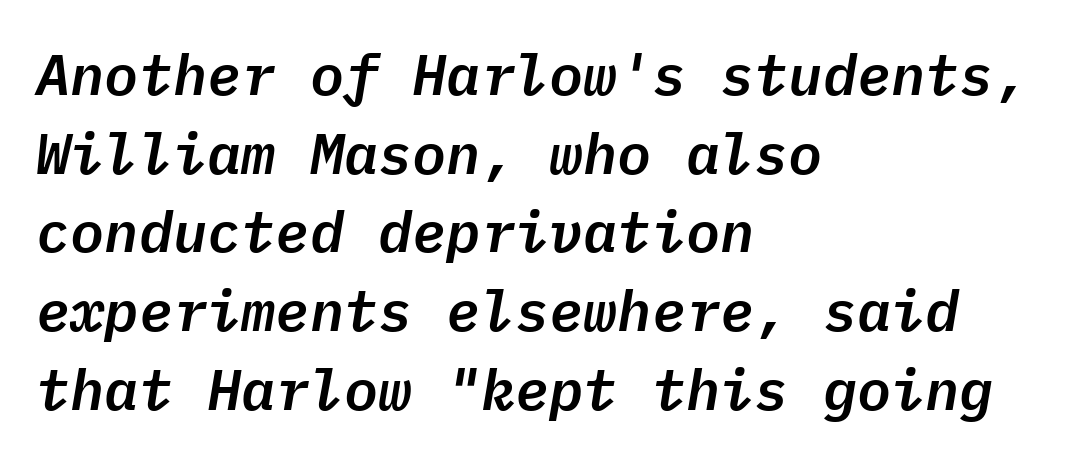
Q: Is the text italic (slanted)? A: Yes, it leans right by about 9 degrees.
Q: Is the text underlined? A: No.
Q: How is the paragraph aligned? A: Left-aligned.
Q: Is the spacing between letters normal or unusually wide? A: Normal.
Q: Is the spacing between lines tight, normal or loose? A: Normal.
Q: Width (condensed, normal, or wide)? A: Normal.
Q: Stroke contrast? A: Low.
Q: x-height? A: Medium.
Q: Monospaced? A: Yes.
